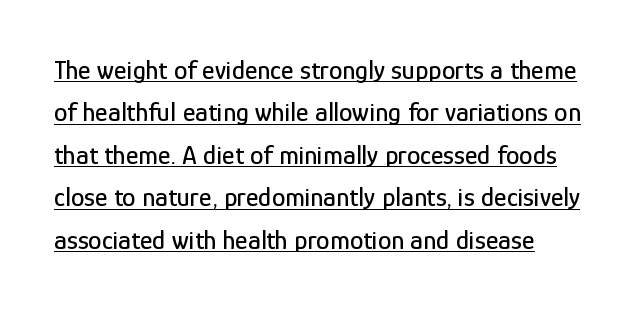
Students, note that the glyphs here touch the page at normal intervals. Line spacing here is normal. Like a heading marked for emphasis, these lines bear an underscore. Quick note: not italic, upright.
